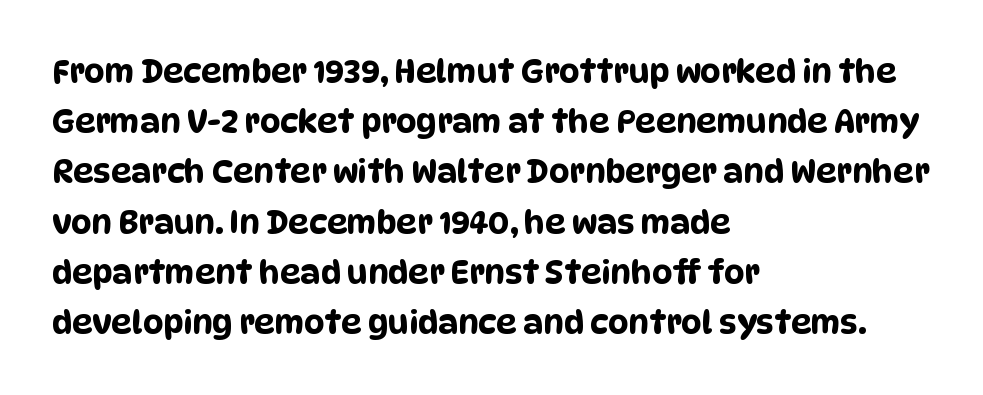
The image shows 32 px condensed sans-serif type; set left-aligned, normal line spacing (1.57x), normal letter spacing, not underlined; low stroke contrast and a large x-height.
